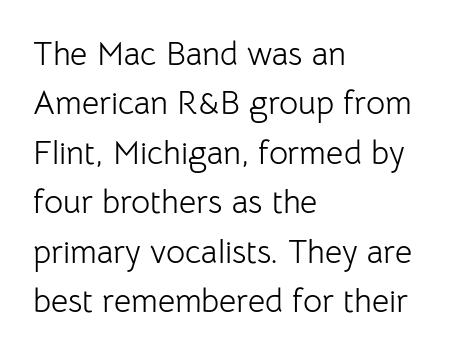
The ragged edge is on the right, which tells us the setting is flush left. Default kerning and tracking; the words read as compact shapes. Is this a sans? Yes — the strokes have no serifs. Vertically, the passage feels balanced, rows spaced as you'd expect.
